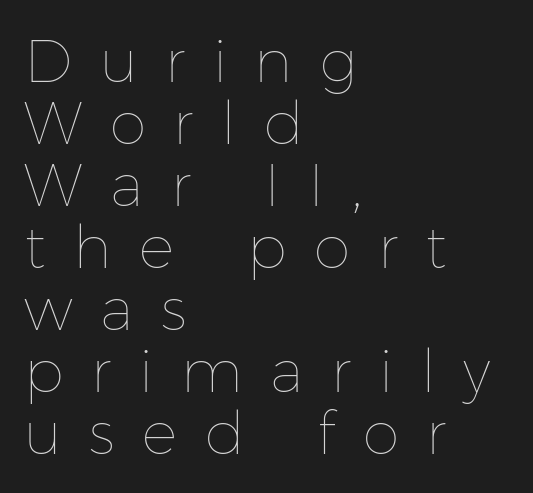
Students, observe: this is what under-led, compact text looks like. Notice how the passage keeps a crisp vertical edge on the left only. Is this a heavy cut? Hardly; it is regular or lighter. Looks like regular typesetting: each glyph gets only the width it needs. The zone under the glyphs is completely vacant. Spacing between characters has been opened up far beyond the box default.
